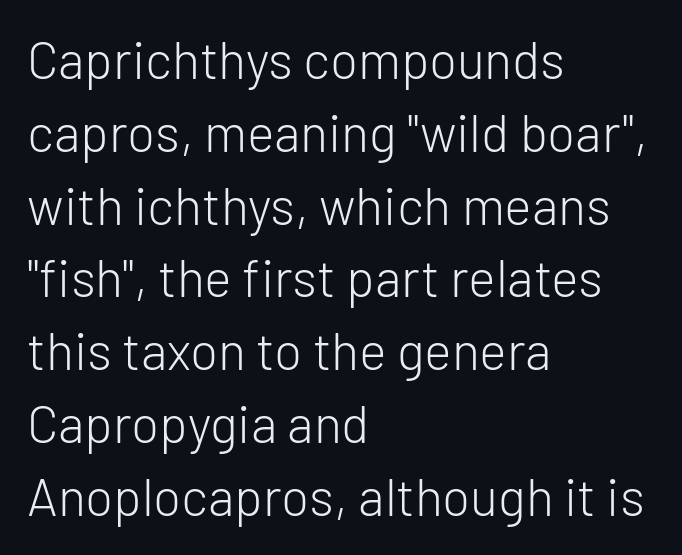
Does the leading feel generous? No, just average. The baseline area is clear. The font family rendered here belongs to the sans-serif group. You could call the tracking neutral — neither tight nor loose.
